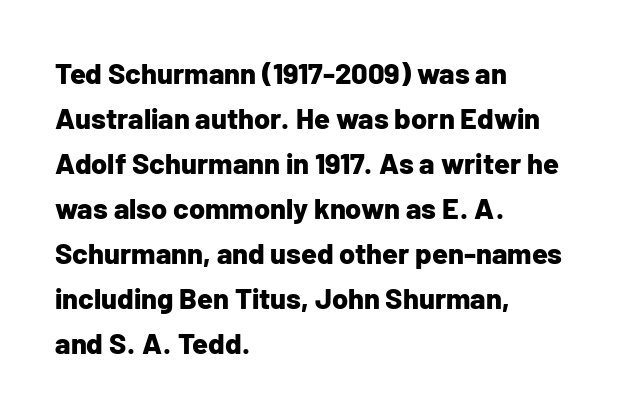
{"serif": "no", "italic": "no", "bold": "yes", "weight": "bold", "width": "normal", "stroke_contrast": "low", "x_height": "medium", "monospaced": "no", "underline": "no", "align": "left", "line_spacing": "normal", "line_spacing_ratio": 1.55, "letter_spacing": "normal", "letter_spacing_em": 0.0, "glyph_px": 29}
